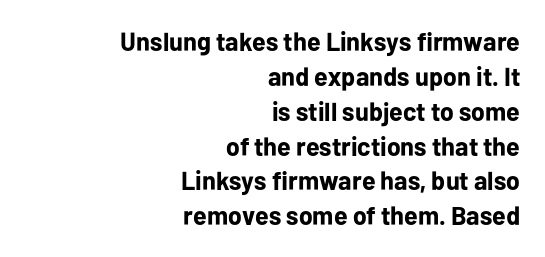
Q: Is the text bold? A: Yes.
Q: Is the text italic (slanted)? A: No, it is upright.
Q: Is the text underlined? A: No.
Q: How is the paragraph aligned? A: Right-aligned.
Q: Is the spacing between letters normal or unusually wide? A: Normal.
Q: Is the spacing between lines tight, normal or loose? A: Normal.
